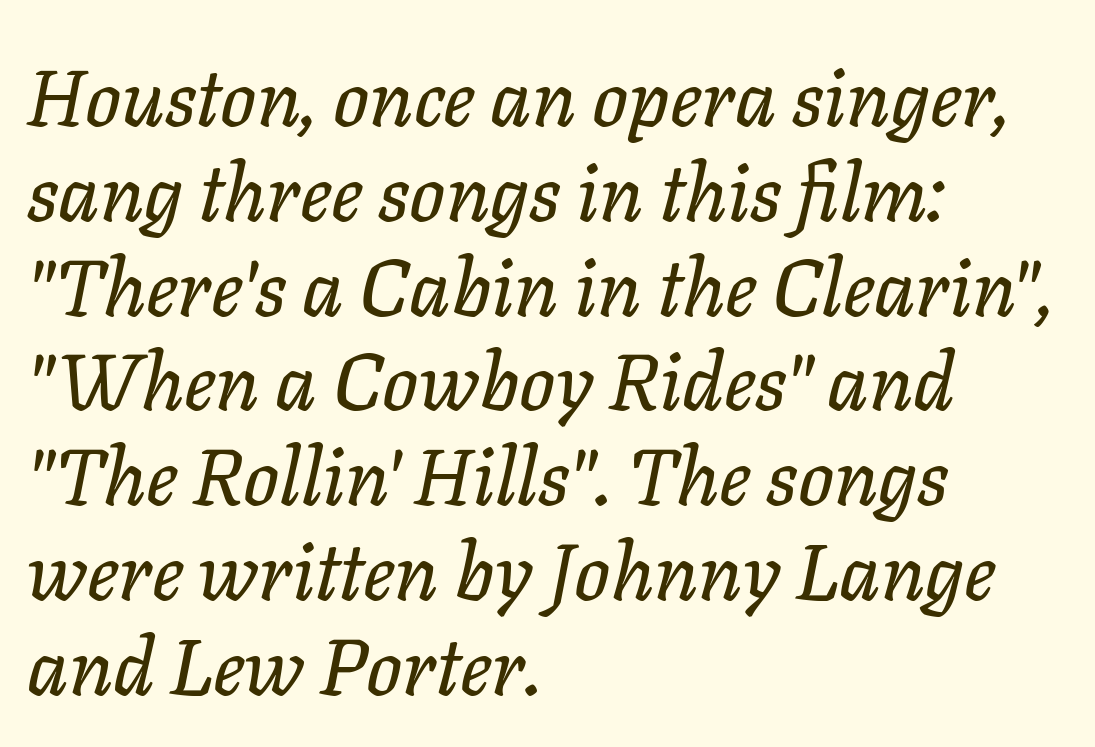
Q: Is the text italic (slanted)? A: Yes, it leans right by about 11 degrees.
Q: Is the text underlined? A: No.
Q: How is the paragraph aligned? A: Left-aligned.
Q: Is the spacing between letters normal or unusually wide? A: Normal.
Q: Width (condensed, normal, or wide)? A: Normal.
Q: Stroke contrast? A: Low.
Q: x-height? A: Medium.
Q: Monospaced? A: No.
